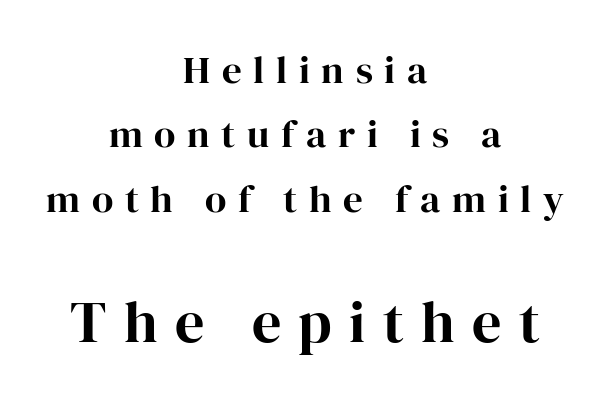
Q: Is the text italic (slanted)? A: No, it is upright.
Q: Is the typeface a serif or a sans-serif typeface? A: Serif.
Q: Is the text underlined? A: No.
Q: How is the paragraph aligned? A: Centered.
Q: Is the spacing between letters normal or unusually wide? A: Unusually wide.
Q: Is the spacing between lines tight, normal or loose? A: Normal.
Q: Which block of text is set in a larger size, the first (top) or the second (bottom)? A: The second (bottom) one.
Q: Width (condensed, normal, or wide)? A: Normal.
Q: Stroke contrast? A: High.
Q: x-height? A: Medium.
Q: Monospaced? A: No.
